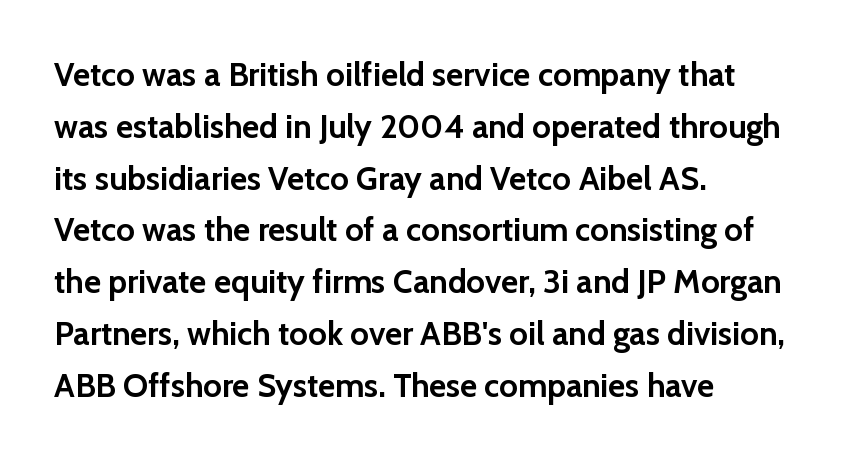
Note the varied advance widths — an 'i' is clearly narrower than an 'm'. How are the letters spaced? Ordinarily, with no added tracking. If you drew a line through each stem, it would be perfectly vertical. Look at the stroke-to-counter ratio: heavy, a bold.
